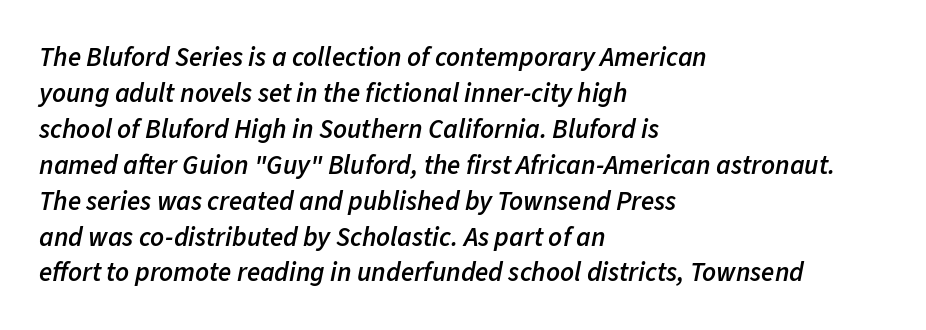
The image shows 27 px text type, italic (leaning right); set left-aligned, normal line spacing (1.33x), normal letter spacing, not underlined.
